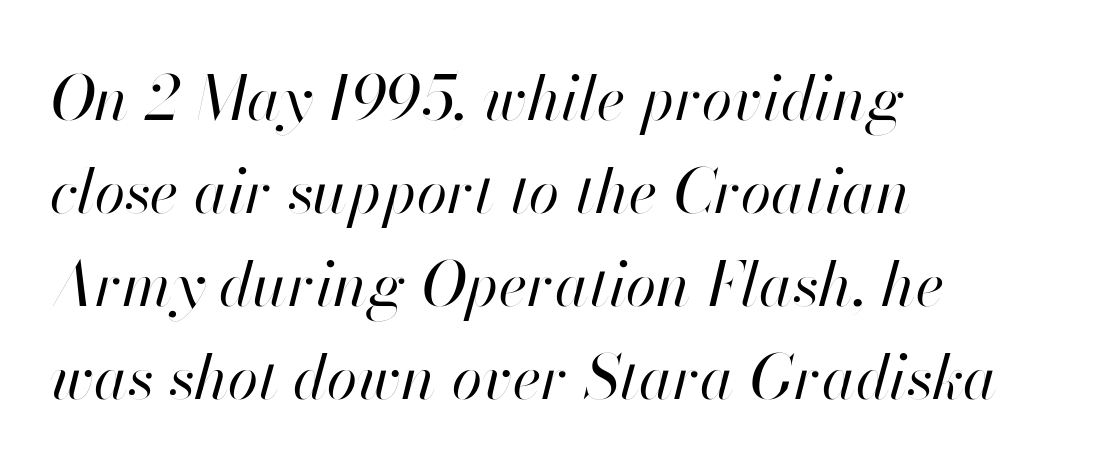
Q: Is the text bold? A: No.
Q: Is the text italic (slanted)? A: Yes, it leans right by about 13 degrees.
Q: Is the text underlined? A: No.
Q: How is the paragraph aligned? A: Left-aligned.
Q: Is the spacing between letters normal or unusually wide? A: Normal.
Q: Is the spacing between lines tight, normal or loose? A: Normal.
Q: Width (condensed, normal, or wide)? A: Normal.
Q: Stroke contrast? A: High.
Q: x-height? A: Small.
Q: Monospaced? A: No.
